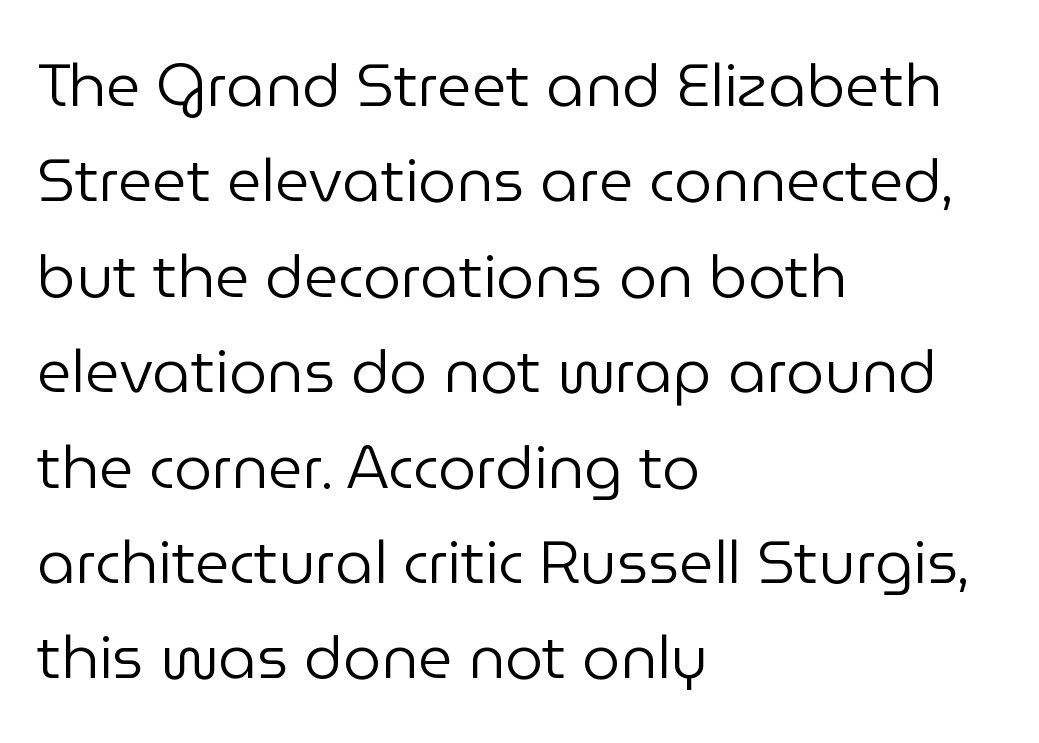
The image shows 60 px regular-weight sans-serif type, upright; set left-aligned, normal line spacing (1.59x), normal letter spacing, not underlined; low stroke contrast and a medium x-height.
